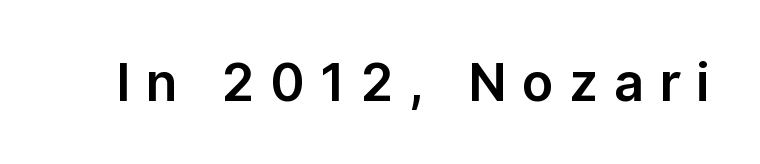
A typesetter would call this heavily tracked-out type. This is roman type, the default non-slanted kind. The text was rendered using a sans face with plain stroke endings. Think of a printed novel: that variable character pitch is what you see here. Underline: absent.
